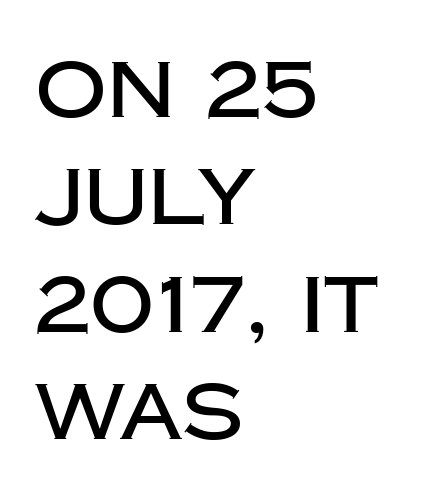
{"serif": "no", "italic": "no", "width": "normal", "stroke_contrast": "low", "x_height": "large", "monospaced": "no", "underline": "no", "align": "left", "line_spacing": "normal", "line_spacing_ratio": 1.36, "letter_spacing": "normal", "letter_spacing_em": 0.0, "glyph_px": 79}
